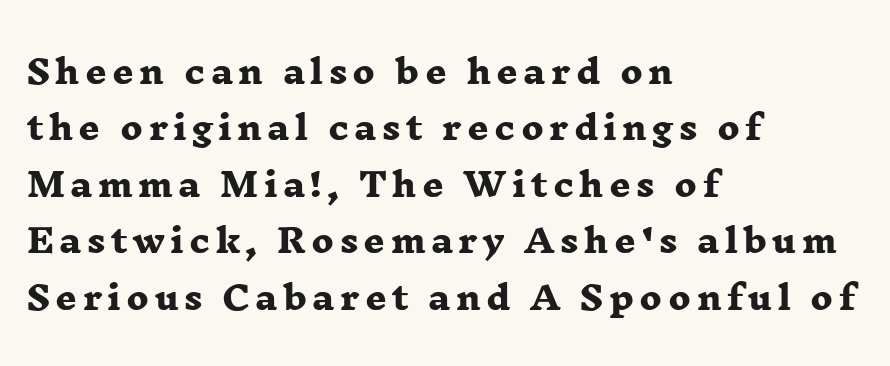
The image shows 33 px heavy, wide serif type; set left-aligned, line spacing 1.71x, not underlined; low stroke contrast and a medium x-height.
